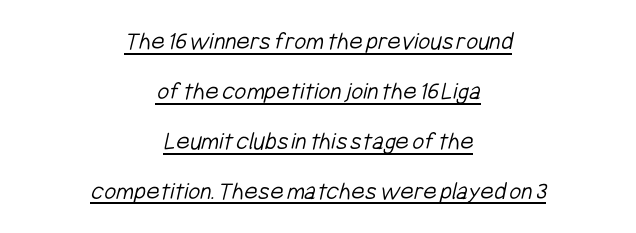
The image shows 26 px text type; set centered, loose line spacing (1.92x), normal letter spacing, underlined.
